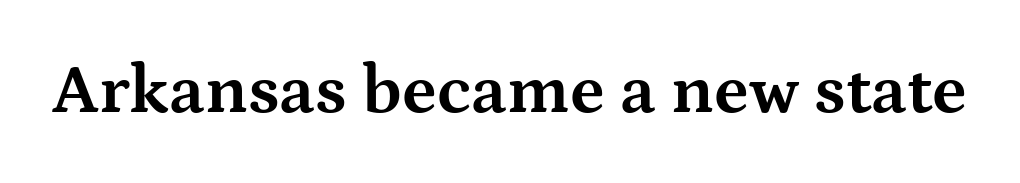
Q: Is the text bold? A: Yes.
Q: Is the text italic (slanted)? A: No, it is upright.
Q: Is the typeface a serif or a sans-serif typeface? A: Serif.
Q: Is the text underlined? A: No.
Q: Is the spacing between letters normal or unusually wide? A: Normal.
Q: Width (condensed, normal, or wide)? A: Wide.
Q: Stroke contrast? A: Medium.
Q: x-height? A: Medium.
Q: Monospaced? A: No.
